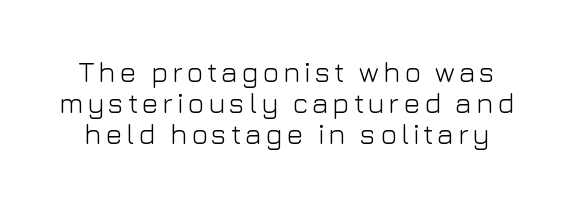
Q: Is the text bold? A: No.
Q: Is the text italic (slanted)? A: No, it is upright.
Q: Is the typeface a serif or a sans-serif typeface? A: Sans-serif.
Q: Is the text underlined? A: No.
Q: Is the spacing between lines tight, normal or loose? A: Tight.
Q: Width (condensed, normal, or wide)? A: Normal.
Q: Stroke contrast? A: Low.
Q: x-height? A: Medium.
Q: Monospaced? A: No.
